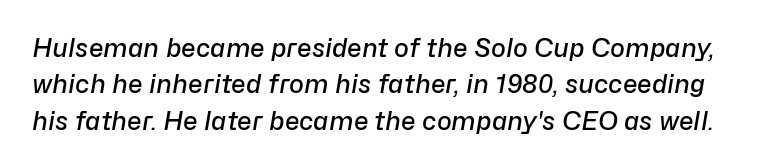
The characters look somewhat weighty, a semibold short of true bold. What stands out about the letter spacing? Nothing — it is the standard amount. The lettering tilts uniformly, giving the passage an italic look. Vertically, the passage feels balanced, rows spaced as you'd expect.
